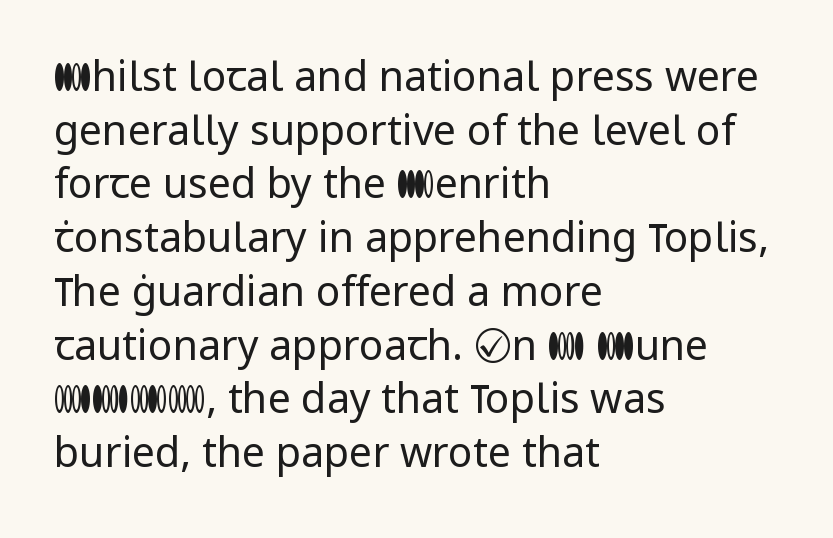
Notice how the stems are strictly vertical — no italics here. Successive baselines arrive at the customary interval. Descenders are the only things crossing below the line. If you drew a ruler down the left edge, every line would touch it.
